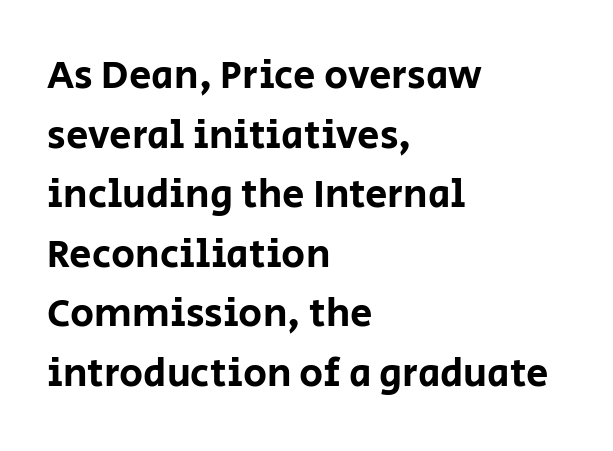
Q: Is the text italic (slanted)? A: No, it is upright.
Q: Is the typeface a serif or a sans-serif typeface? A: Sans-serif.
Q: Is the text underlined? A: No.
Q: How is the paragraph aligned? A: Left-aligned.
Q: Is the spacing between letters normal or unusually wide? A: Normal.
Q: Is the spacing between lines tight, normal or loose? A: Normal.
Q: Width (condensed, normal, or wide)? A: Normal.
Q: Stroke contrast? A: Low.
Q: x-height? A: Large.
Q: Monospaced? A: No.
